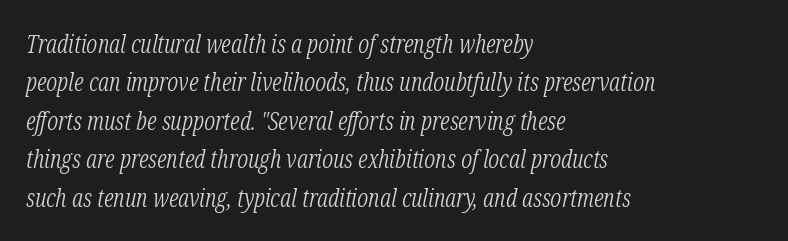
Q: Is the text bold? A: No.
Q: Is the text italic (slanted)? A: Yes, it leans right by about 12 degrees.
Q: Is the text underlined? A: No.
Q: How is the paragraph aligned? A: Left-aligned.
Q: Is the spacing between letters normal or unusually wide? A: Normal.
Q: Is the spacing between lines tight, normal or loose? A: Normal.
